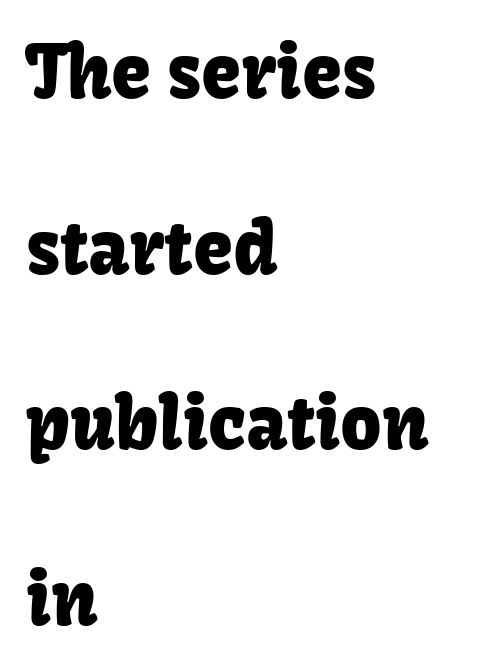
Nope, no serifs anywhere on these letters. Each line starts at the same left margin while the right side varies. The tracking reads as untouched default to a designer's eye. Designer's note — italics off, roman on. Interline gaps are noticeably wide in this sample.
